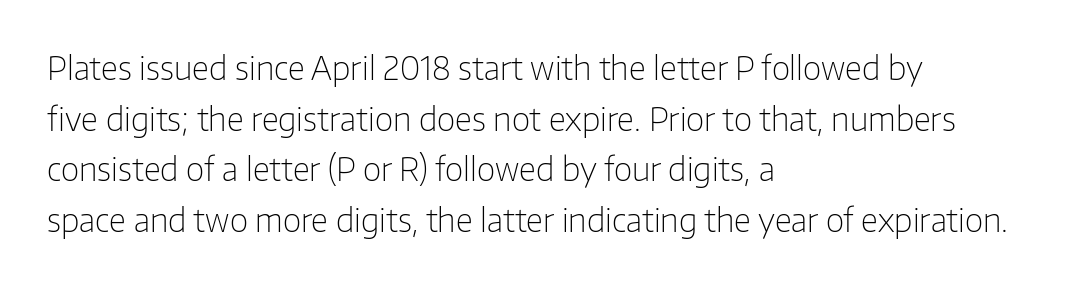
The gap between lines stays unmarked. The font sits on the lighter half of the weight spectrum, regular included. The paragraph shown leans on its left margin. Short note: letters normally spaced.
